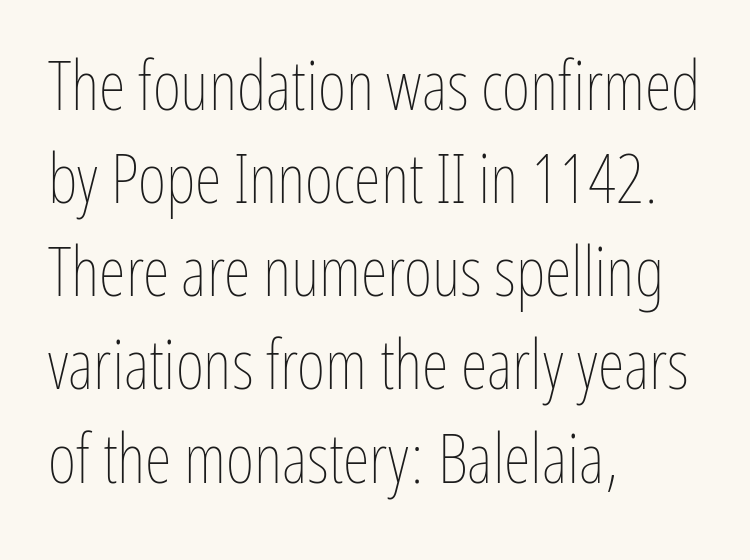
The image shows 69 px thin, condensed type, upright; set left-aligned, normal line spacing (1.35x), normal letter spacing, not underlined; low stroke contrast and a medium x-height.
